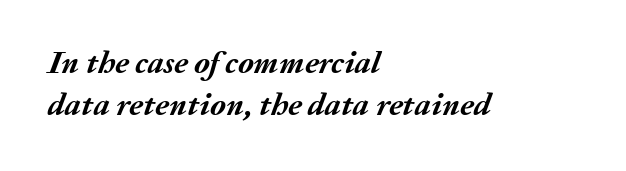
The image shows 32 px semibold type, italic (leaning right); set left-aligned, normal line spacing (1.31x), normal letter spacing, not underlined; medium stroke contrast and a medium x-height.
